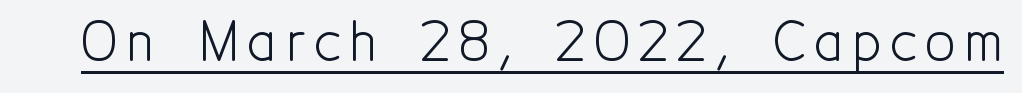
{"serif": "no", "italic": "no", "bold": "no", "weight": "light", "width": "condensed", "x_height": "medium", "monospaced": "no", "underline": "yes", "glyph_px": 54}
